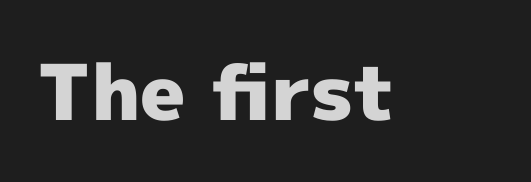
The image shows 77 px heavy sans-serif type, upright; set normal letter spacing, not underlined; a medium x-height.
